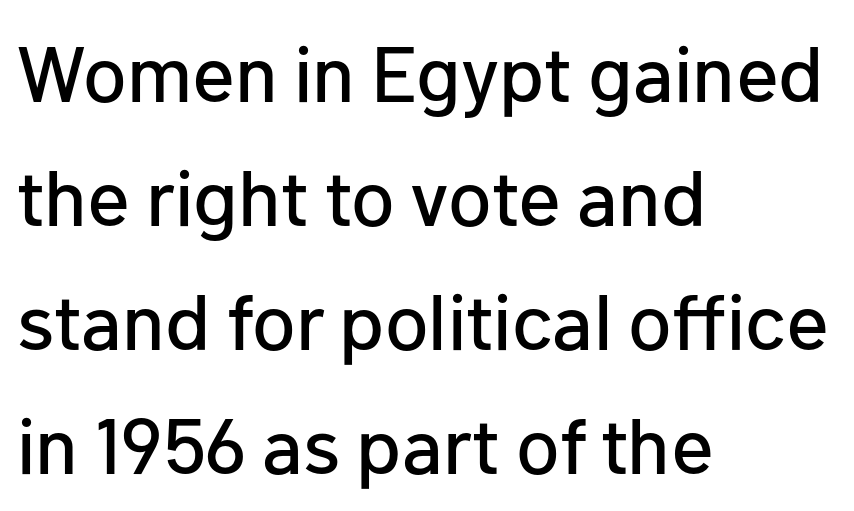
The image shows 79 px sans-serif type, upright; set left-aligned, normal line spacing (1.57x), normal letter spacing, not underlined; low stroke contrast and a medium x-height.
